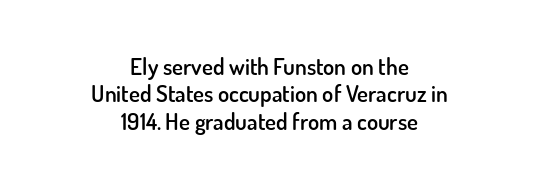
{"italic": "no", "bold": "semi", "underline": "no", "align": "center", "line_spacing_ratio": 1.19, "letter_spacing": "normal", "letter_spacing_em": 0.0, "glyph_px": 23}
